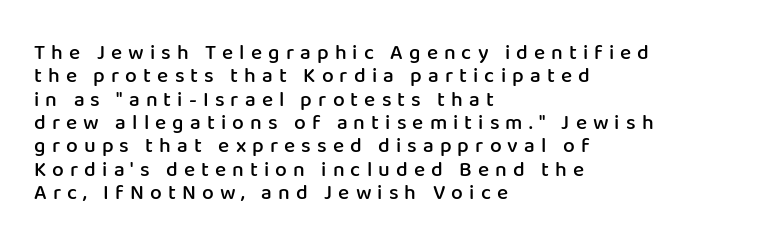
The image shows 21 px text type, upright; set left-aligned, tight line spacing (1.11x), unusually wide letter spacing (+0.29 em), not underlined.
